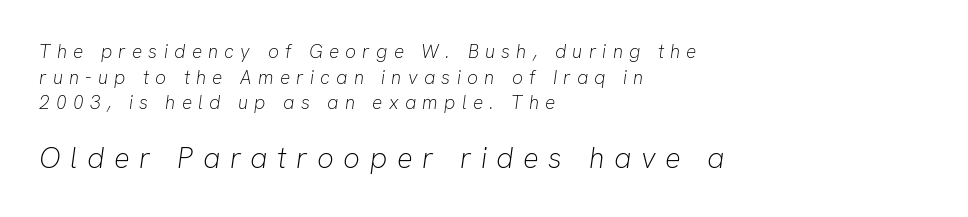
{"italic": "yes", "lean": "right", "slant_degrees": 8, "bold": "no", "weight": "light", "width": "normal", "stroke_contrast": "low", "x_height": "medium", "monospaced": "no", "underline": "no", "align": "left", "line_spacing": "normal", "line_spacing_ratio": 1.35, "letter_spacing": "wide", "letter_spacing_em": 0.33, "larger_block": "second", "size_ratio": 1.53, "glyph_px": 29}
